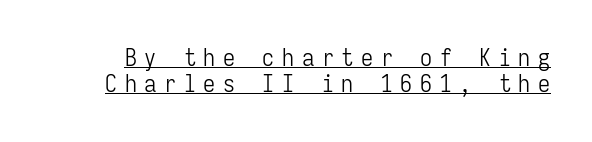
{"italic": "no", "bold": "no", "underline": "yes", "line_spacing": "tight", "line_spacing_ratio": 1.09, "letter_spacing": "wide", "letter_spacing_em": 0.32, "glyph_px": 24}
